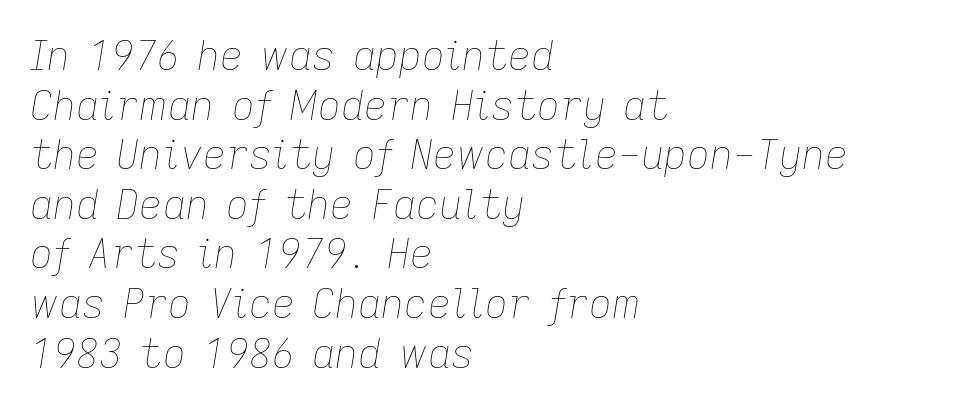
The image shows 40 px thin type, italic (leaning right); set left-aligned, line spacing 1.24x, normal letter spacing, not underlined; low stroke contrast and a medium x-height.
